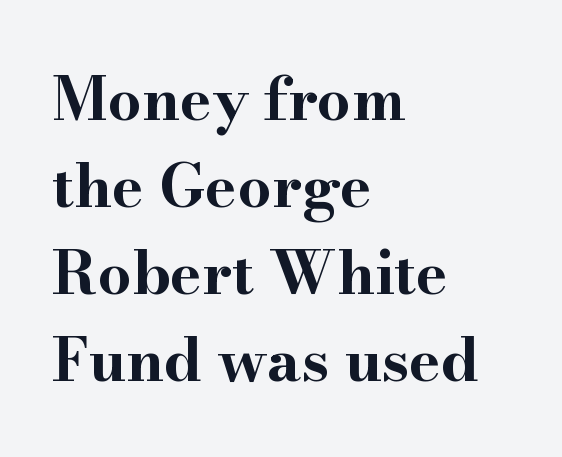
{"serif": "yes", "italic": "no", "bold": "yes", "weight": "bold", "width": "wide", "stroke_contrast": "high", "x_height": "small", "monospaced": "no", "underline": "no", "align": "left", "line_spacing": "normal", "line_spacing_ratio": 1.45, "letter_spacing": "normal", "letter_spacing_em": 0.0, "glyph_px": 60}
